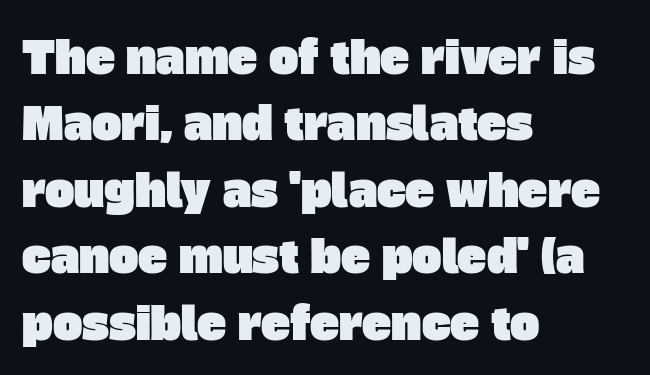
{"serif": "no", "width": "normal", "stroke_contrast": "low", "x_height": "large", "monospaced": "no", "underline": "no", "align": "left", "line_spacing": "normal", "line_spacing_ratio": 1.51, "letter_spacing": "normal", "letter_spacing_em": 0.0, "glyph_px": 44}
